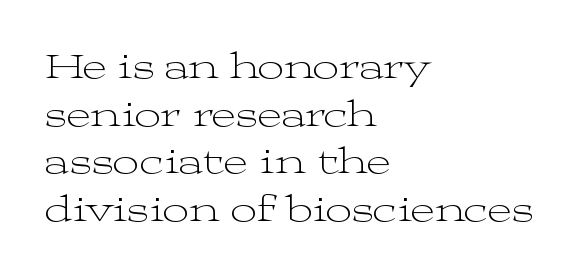
The image shows 37 px light, wide serif type, upright; set left-aligned, normal line spacing (1.29x), normal letter spacing, not underlined; medium stroke contrast and a medium x-height.
